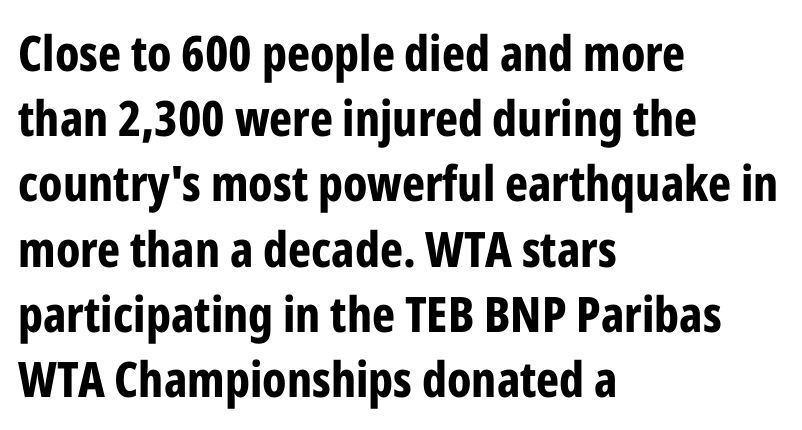
The image shows 49 px bold, condensed sans-serif type, upright; set left-aligned, normal line spacing (1.33x), normal letter spacing, not underlined; low stroke contrast and a medium x-height.
